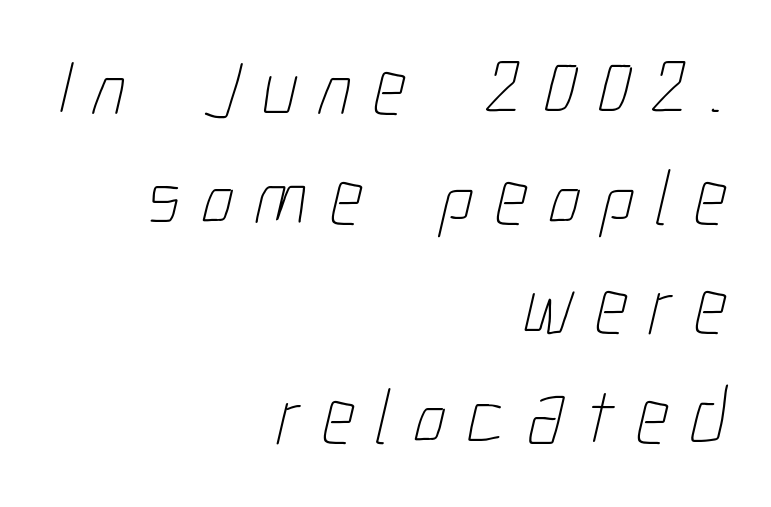
Q: Is the text bold? A: No.
Q: Is the text underlined? A: No.
Q: How is the paragraph aligned? A: Right-aligned.
Q: Is the spacing between letters normal or unusually wide? A: Unusually wide.
Q: Is the spacing between lines tight, normal or loose? A: Normal.
Q: Width (condensed, normal, or wide)? A: Condensed.
Q: Stroke contrast? A: Low.
Q: x-height? A: Medium.
Q: Monospaced? A: No.
